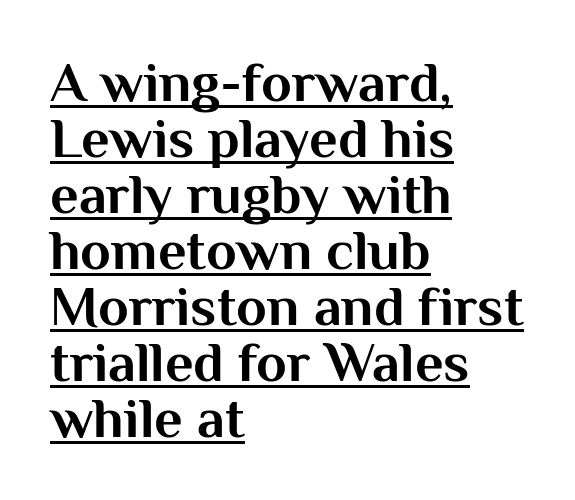
{"serif": "no", "italic": "no", "bold": "yes", "weight": "bold", "width": "normal", "stroke_contrast": "medium", "x_height": "medium", "monospaced": "no", "underline": "yes", "align": "left", "line_spacing": "tight", "line_spacing_ratio": 1.0, "letter_spacing": "normal", "letter_spacing_em": 0.0, "glyph_px": 56}
